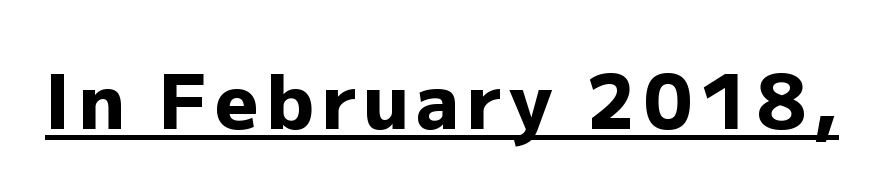
These lines are rendered in a variable-pitch font. If you drew a line through each stem, it would be perfectly vertical. These characters rest on top of a visible drawn line. On the weight axis this lands at bold, roughly 700. Unlike a traditional serif, this face leaves its strokes unadorned.
